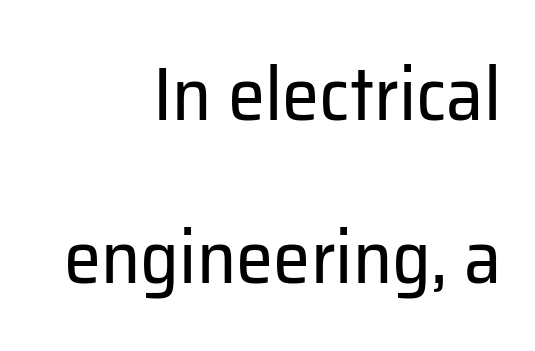
The image shows 75 px regular-weight sans-serif type, upright; set right-aligned, loose line spacing (2.18x), normal letter spacing, not underlined; low stroke contrast and a medium x-height.
